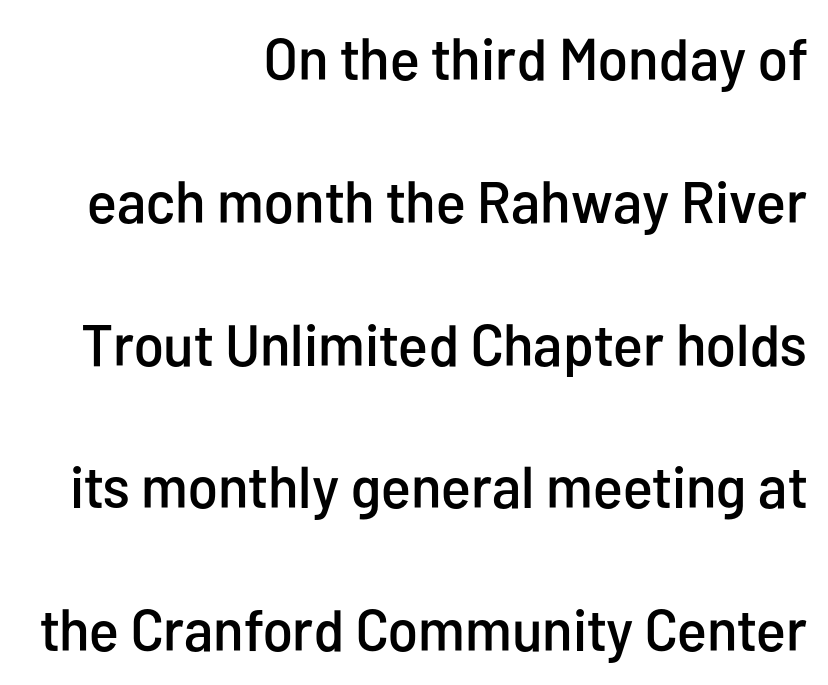
Ascenders rise straight up at ninety degrees. A great deal of white space separates one row of letters from the next. The ragged edge is on the left, which tells us the setting is flush right. The letters advance in unequal steps, a hallmark of proportional type. The specimen omits any rule beneath the text block's lines.
